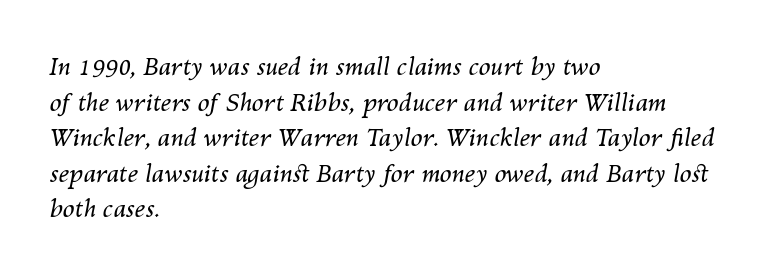
Here the glyphs are tracked normally, forming tight word shapes. Descender tails drop into unmarked territory. The designer left line spacing at the default. Each stroke keeps to a modest, everyday thickness or less.
